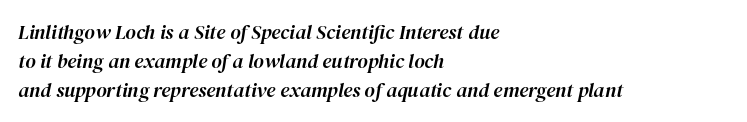
{"italic": "yes", "lean": "right", "slant_degrees": 12, "underline": "no", "align": "left", "line_spacing": "normal", "line_spacing_ratio": 1.45, "letter_spacing": "normal", "letter_spacing_em": 0.0, "glyph_px": 20}
